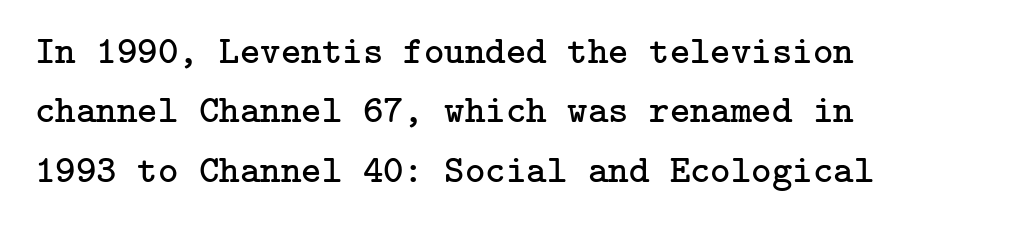
The image shows 39 px regular-weight serif type, upright; set left-aligned, normal line spacing (1.52x), normal letter spacing, not underlined; low stroke contrast and a medium x-height.
